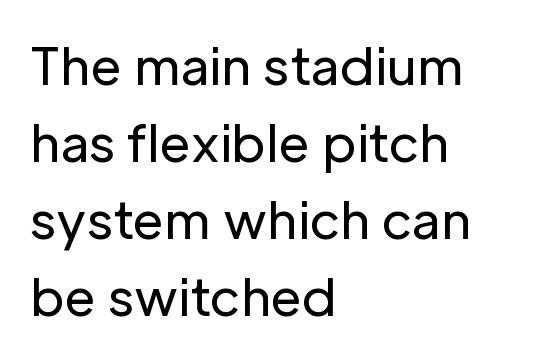
Nothing unusual about the tracking: characters are spaced as the font intends. Ordinary non-slanted type is in use. Interline gaps are of average width in this sample. Left-aligned paragraph, ragged on the right.
